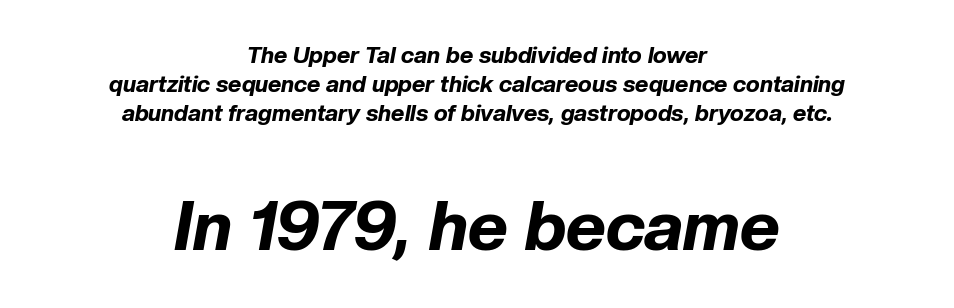
Q: Is the text bold? A: Yes.
Q: Is the text italic (slanted)? A: Yes, it leans right by about 10 degrees.
Q: Is the text underlined? A: No.
Q: How is the paragraph aligned? A: Centered.
Q: Is the spacing between letters normal or unusually wide? A: Normal.
Q: Is the spacing between lines tight, normal or loose? A: Normal.
Q: Which block of text is set in a larger size, the first (top) or the second (bottom)? A: The second (bottom) one.
Q: Width (condensed, normal, or wide)? A: Normal.
Q: Stroke contrast? A: Low.
Q: x-height? A: Medium.
Q: Monospaced? A: No.
